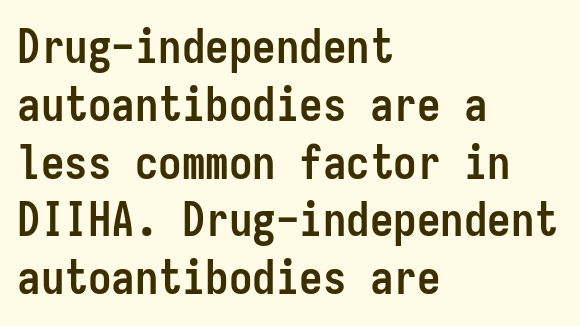
{"serif": "no", "italic": "no", "bold": "yes", "weight": "semibold", "width": "condensed", "stroke_contrast": "low", "x_height": "medium", "monospaced": "yes", "underline": "no", "align": "left", "line_spacing_ratio": 1.23, "letter_spacing": "normal", "letter_spacing_em": 0.0, "glyph_px": 47}
